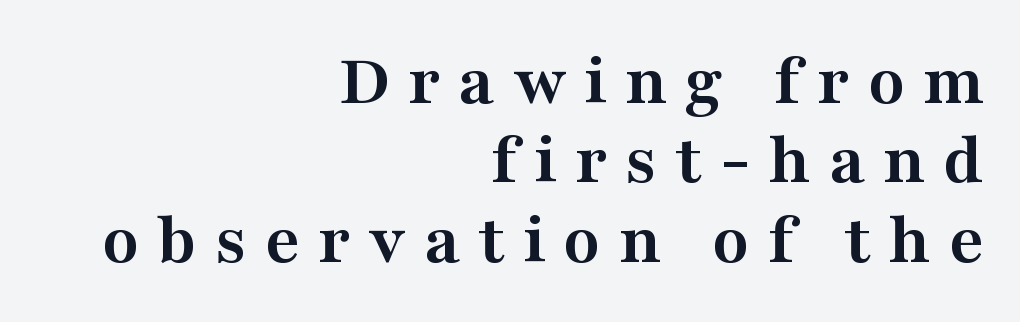
Chunky letters — that's bold for sure. The rendering uses natural spacing where letterforms have individual widths. The axis of the letterforms is exactly vertical. Only glyphs here, with clear space below each row.
